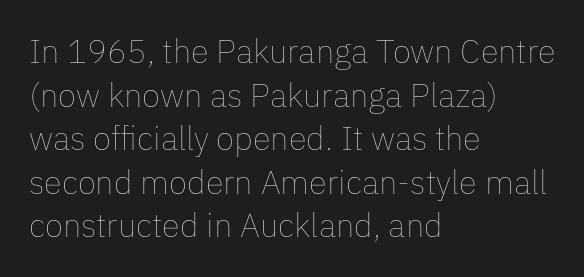
{"italic": "no", "bold": "no", "weight": "thin", "width": "normal", "stroke_contrast": "low", "x_height": "medium", "monospaced": "no", "underline": "no", "align": "left", "line_spacing": "normal", "line_spacing_ratio": 1.32, "letter_spacing": "normal", "letter_spacing_em": 0.0, "glyph_px": 33}
